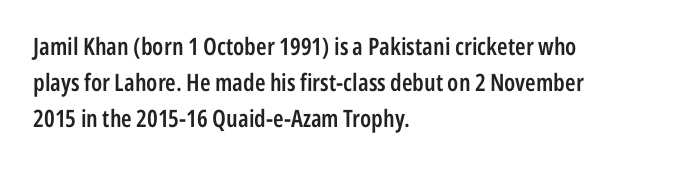
The type is set solid horizontally, with unmodified tracking. The space beneath each line is pristine and unruled. The passage shown stacks its lines at a standard gap. Visually the block forms a straight wall on the left and a jagged coastline on the right. The characters look somewhat weighty, a semibold short of true bold.
